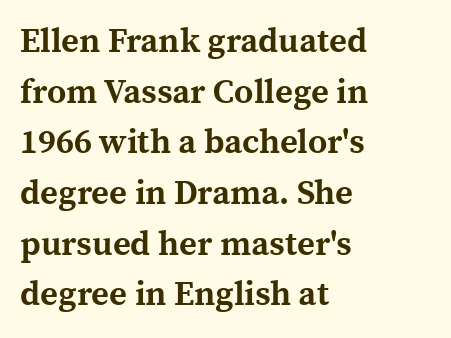
Q: Is the text bold? A: Yes.
Q: Is the text italic (slanted)? A: No, it is upright.
Q: Is the typeface a serif or a sans-serif typeface? A: Serif.
Q: Is the text underlined? A: No.
Q: How is the paragraph aligned? A: Left-aligned.
Q: Is the spacing between letters normal or unusually wide? A: Normal.
Q: Is the spacing between lines tight, normal or loose? A: Normal.
Q: Width (condensed, normal, or wide)? A: Normal.
Q: x-height? A: Medium.
Q: Monospaced? A: No.
